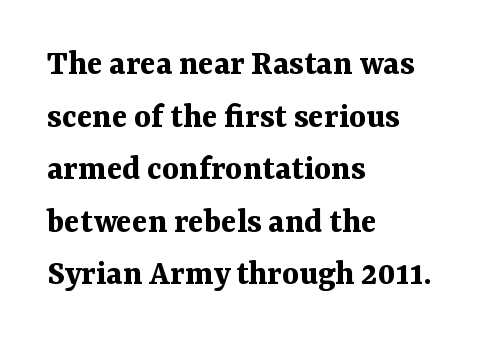
The image shows 36 px bold serif type, upright; set left-aligned, normal line spacing (1.46x), normal letter spacing, not underlined; medium stroke contrast and a medium x-height.
